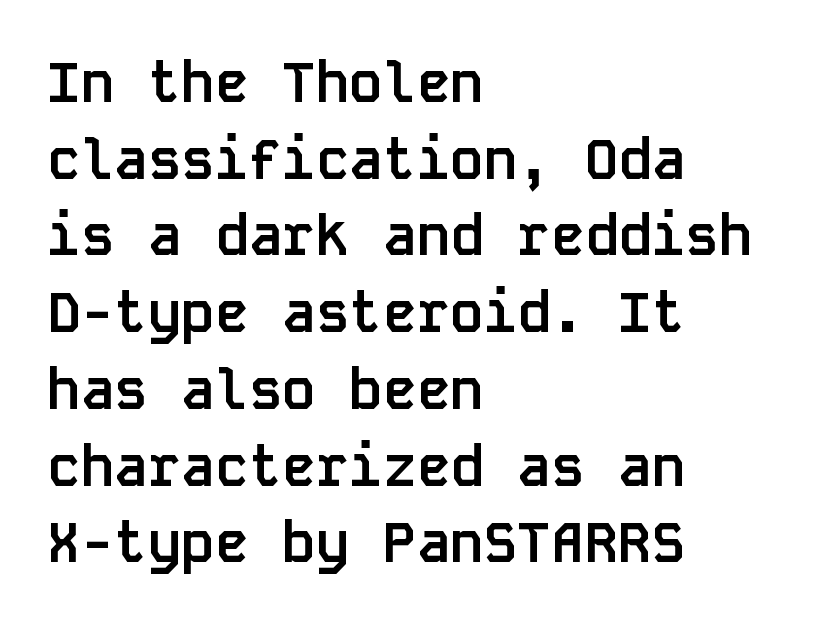
This is heavy type, rendered in bold. Descender tails drop into unmarked territory. Serifs: no, the terminals of the letterforms are clean. The designer left line spacing at the default. The rendering keeps characters at their native spacing. Italic? Not at all — the glyphs are vertical.
